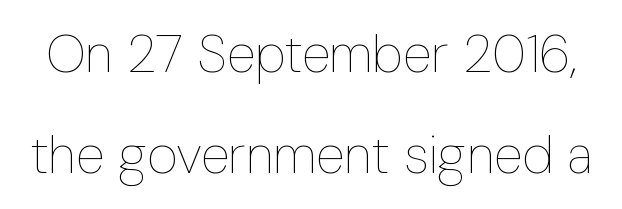
{"italic": "no", "bold": "no", "weight": "thin", "width": "condensed", "stroke_contrast": "low", "x_height": "medium", "monospaced": "no", "underline": "no", "line_spacing": "loose", "line_spacing_ratio": 1.9, "letter_spacing": "normal", "letter_spacing_em": 0.0, "glyph_px": 53}
